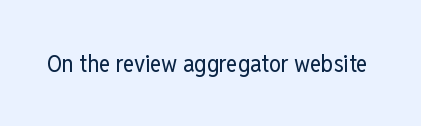
Q: Is the text bold? A: No.
Q: Is the text italic (slanted)? A: No, it is upright.
Q: Is the text underlined? A: No.
Q: Is the spacing between letters normal or unusually wide? A: Normal.
